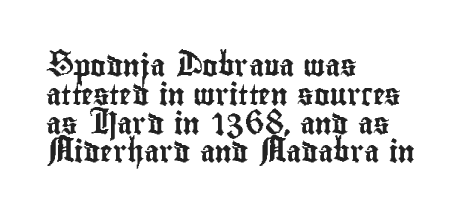
{"italic": "no", "underline": "no", "align": "left", "line_spacing": "normal", "line_spacing_ratio": 1.37, "letter_spacing": "normal", "letter_spacing_em": 0.0, "glyph_px": 21}
